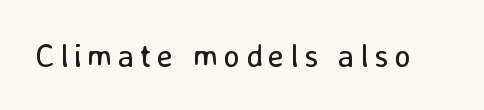
The image shows 32 px regular-weight sans-serif type, upright; set not underlined; low stroke contrast and a medium x-height.
